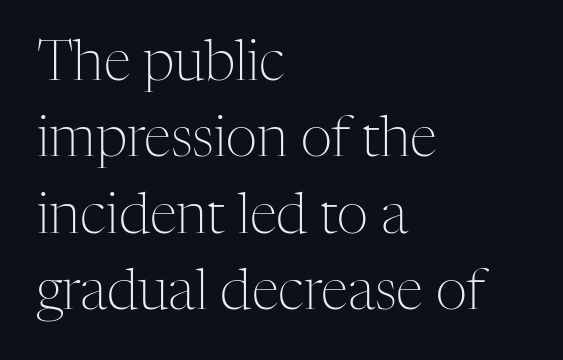
The image shows 55 px light serif type, upright; set left-aligned, normal line spacing (1.39x), normal letter spacing, not underlined; medium stroke contrast and a medium x-height.
